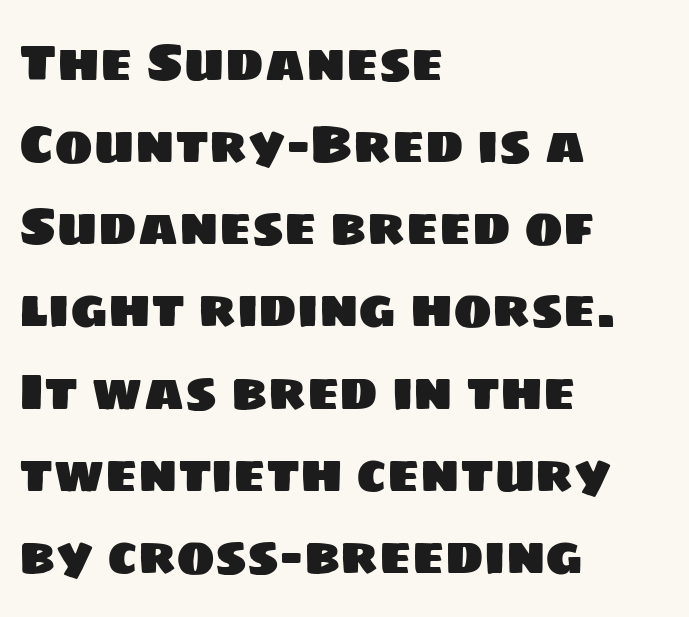
Q: Is the typeface a serif or a sans-serif typeface? A: Sans-serif.
Q: Is the text underlined? A: No.
Q: How is the paragraph aligned? A: Left-aligned.
Q: Is the spacing between letters normal or unusually wide? A: Normal.
Q: Is the spacing between lines tight, normal or loose? A: Normal.
Q: Width (condensed, normal, or wide)? A: Normal.
Q: Stroke contrast? A: Low.
Q: x-height? A: Large.
Q: Monospaced? A: No.
